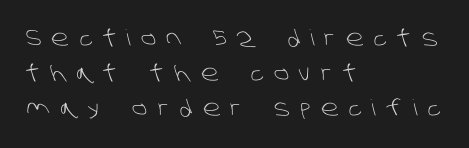
Q: Is the text bold? A: No.
Q: Is the text underlined? A: No.
Q: How is the paragraph aligned? A: Left-aligned.
Q: Is the spacing between letters normal or unusually wide? A: Unusually wide.
Q: Is the spacing between lines tight, normal or loose? A: Normal.
